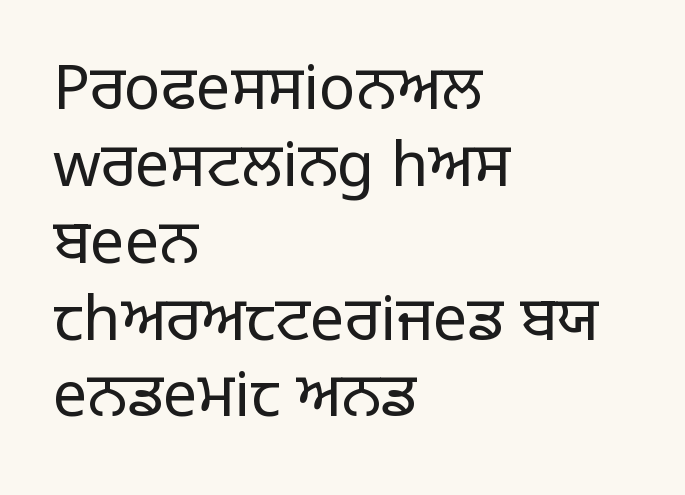
Nothing unusual about the tracking: characters are spaced as the font intends. The baseline area is clear. Note: no serifs on the glyphs. No heavy texture on the line: the type isn't bold. Looks like regular typesetting: each glyph gets only the width it needs.
